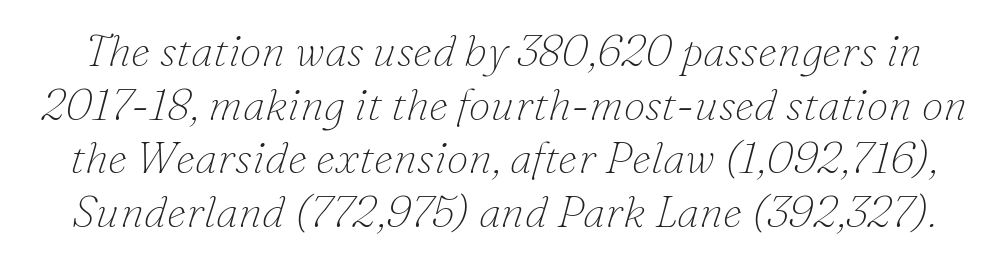
Each letter keeps its own natural width here, so spacing adapts to shape. What kind of face is this? One with serifs. The glyphs look as if they've been sheared to an angle. The letterforms sit at book weight or below. How are the letters spaced? Ordinarily, with no added tracking. This rendering features lettering with no underline.
